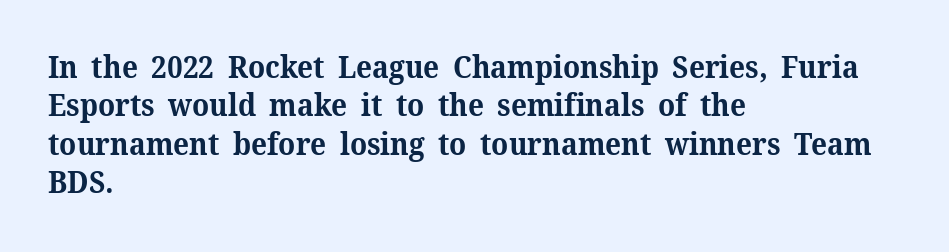
The image shows 30 px bold serif type, upright; set left-aligned, normal line spacing (1.28x), normal letter spacing, not underlined; medium stroke contrast and a medium x-height.
